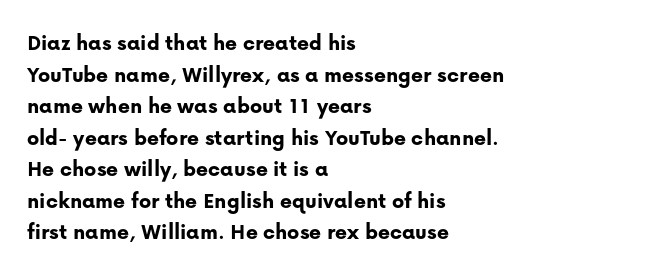
Q: Is the text bold? A: Yes.
Q: Is the text italic (slanted)? A: No, it is upright.
Q: Is the text underlined? A: No.
Q: How is the paragraph aligned? A: Left-aligned.
Q: Is the spacing between letters normal or unusually wide? A: Normal.
Q: Is the spacing between lines tight, normal or loose? A: Normal.
